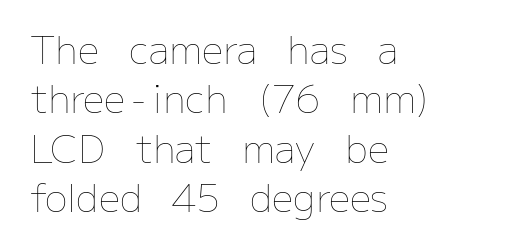
Q: Is the text bold? A: No.
Q: Is the text italic (slanted)? A: No, it is upright.
Q: Is the text underlined? A: No.
Q: How is the paragraph aligned? A: Left-aligned.
Q: Is the spacing between letters normal or unusually wide? A: Normal.
Q: Is the spacing between lines tight, normal or loose? A: Normal.
Q: Width (condensed, normal, or wide)? A: Normal.
Q: Stroke contrast? A: Low.
Q: x-height? A: Medium.
Q: Monospaced? A: No.
